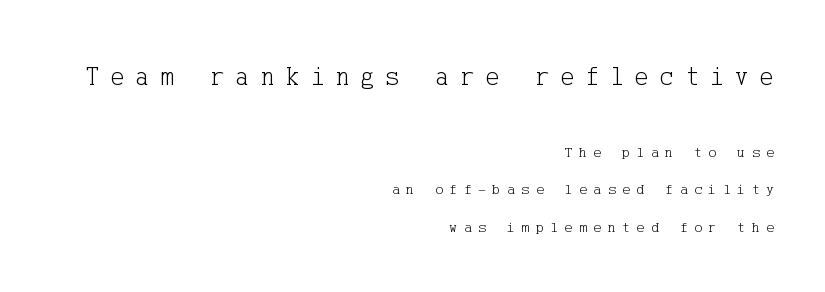
{"italic": "no", "bold": "no", "underline": "no", "align": "right", "line_spacing": "loose", "line_spacing_ratio": 2.5, "letter_spacing": "wide", "letter_spacing_em": 0.43, "larger_block": "first", "size_ratio": 1.73, "glyph_px": 26}
